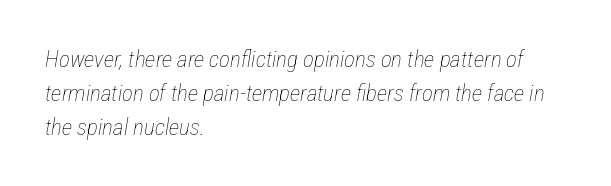
{"italic": "yes", "lean": "right", "slant_degrees": 12, "bold": "no", "underline": "no", "align": "left", "line_spacing": "normal", "line_spacing_ratio": 1.47, "letter_spacing": "normal", "letter_spacing_em": 0.0, "glyph_px": 23}
